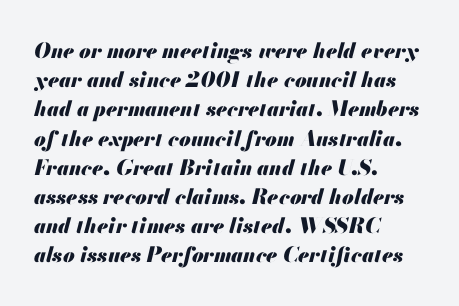
{"italic": "yes", "lean": "right", "slant_degrees": 13, "bold": "yes", "underline": "no", "align": "left", "line_spacing": "normal", "line_spacing_ratio": 1.39, "letter_spacing": "normal", "letter_spacing_em": 0.0, "glyph_px": 21}
